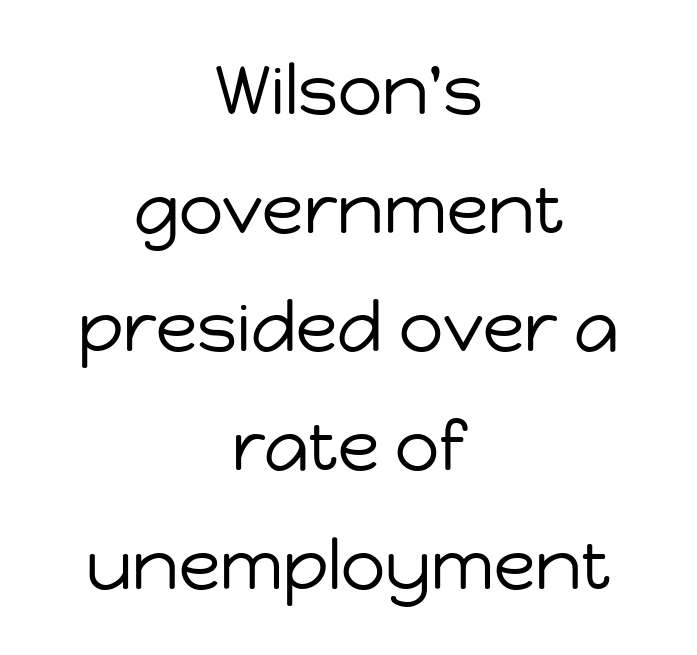
This is the regular roman posture of the typeface. Ink coverage per letter is moderate at most. Check under the words: just untouched page. The lines in this sample share a center point and differ in where they start and stop.
